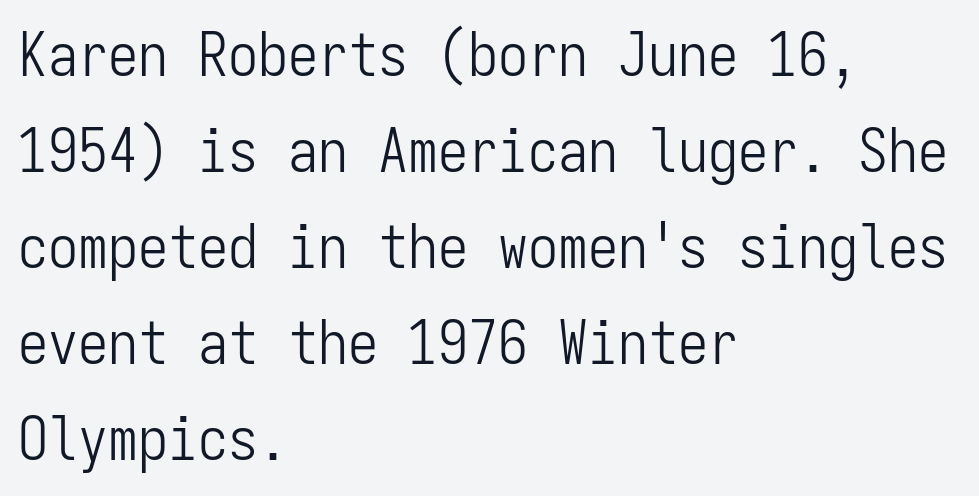
{"serif": "no", "italic": "no", "bold": "no", "weight": "light", "width": "condensed", "stroke_contrast": "low", "x_height": "medium", "monospaced": "yes", "underline": "no", "align": "left", "line_spacing": "normal", "line_spacing_ratio": 1.6, "letter_spacing": "normal", "letter_spacing_em": 0.0, "glyph_px": 60}
